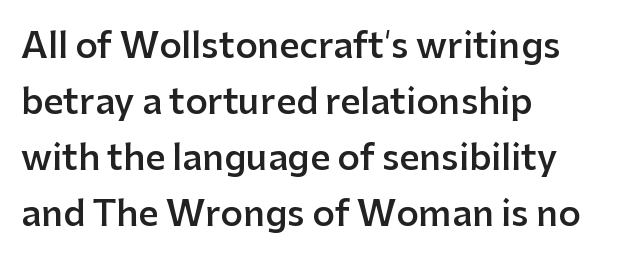
This rendering features lettering with no underline. This is roman type, the default non-slanted kind. Caption: multi-line text, flush left, ragged right. Nobody touched the tracking dial on this one.
